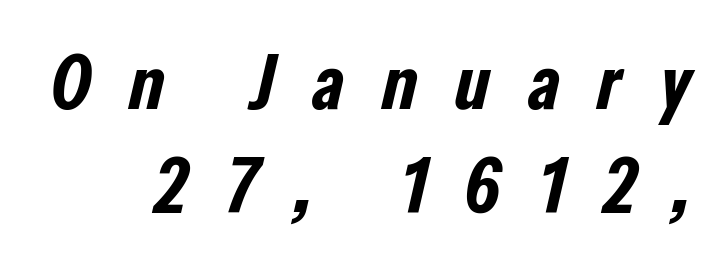
The image shows 77 px bold, condensed type, italic (leaning right); set normal line spacing (1.34x), unusually wide letter spacing (+0.49 em), not underlined; low stroke contrast and a medium x-height.
